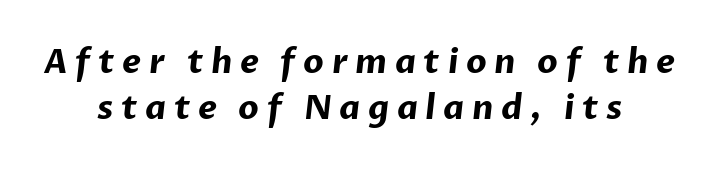
The lines sit at an ordinary, default distance from one another. The space beneath each line is pristine and unruled. Note the varied advance widths — an 'i' is clearly narrower than an 'm'. Look at the tracking — it's clearly loosened, letters drifting apart.
